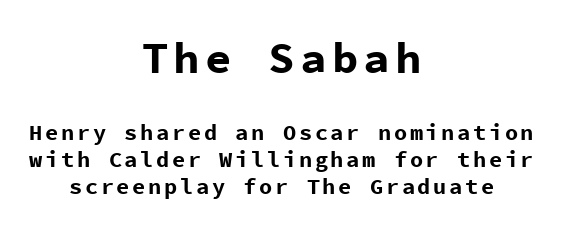
{"serif": "no", "italic": "no", "bold": "yes", "weight": "bold", "width": "normal", "stroke_contrast": "low", "x_height": "medium", "monospaced": "yes", "underline": "no", "align": "center", "line_spacing_ratio": 1.22, "larger_block": "first", "size_ratio": 2.0, "glyph_px": 44}
